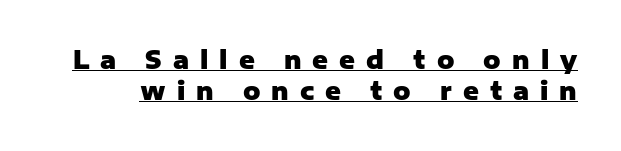
No italicization has been applied; the sample stays upright. Reading down the column, the eye jumps a familiar distance to each next line. The sample's only ornament is a line tracing under the words. The horizontal fit of the characters is loose and conspicuously gappy. Strong, thick strokes mark this as bold type.
